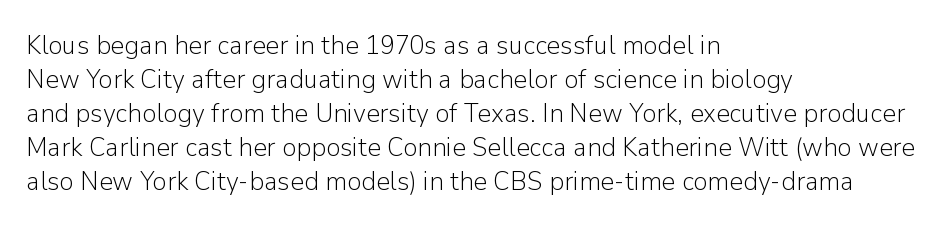
Vertically, the passage feels balanced, rows spaced as you'd expect. The strip under each line holds only bare page. Weight: in the light-to-regular range. Glyph-to-glyph distance matches everyday printed text.
